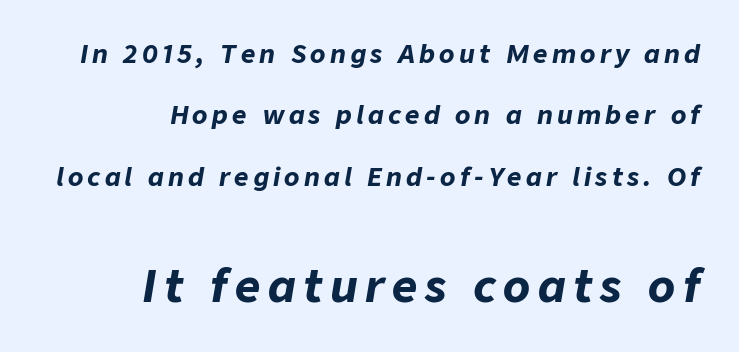
{"italic": "yes", "lean": "right", "slant_degrees": 9, "bold": "yes", "weight": "bold", "width": "normal", "stroke_contrast": "low", "x_height": "medium", "monospaced": "no", "underline": "no", "align": "right", "line_spacing": "loose", "line_spacing_ratio": 2.46, "larger_block": "second", "size_ratio": 1.76, "glyph_px": 44}
